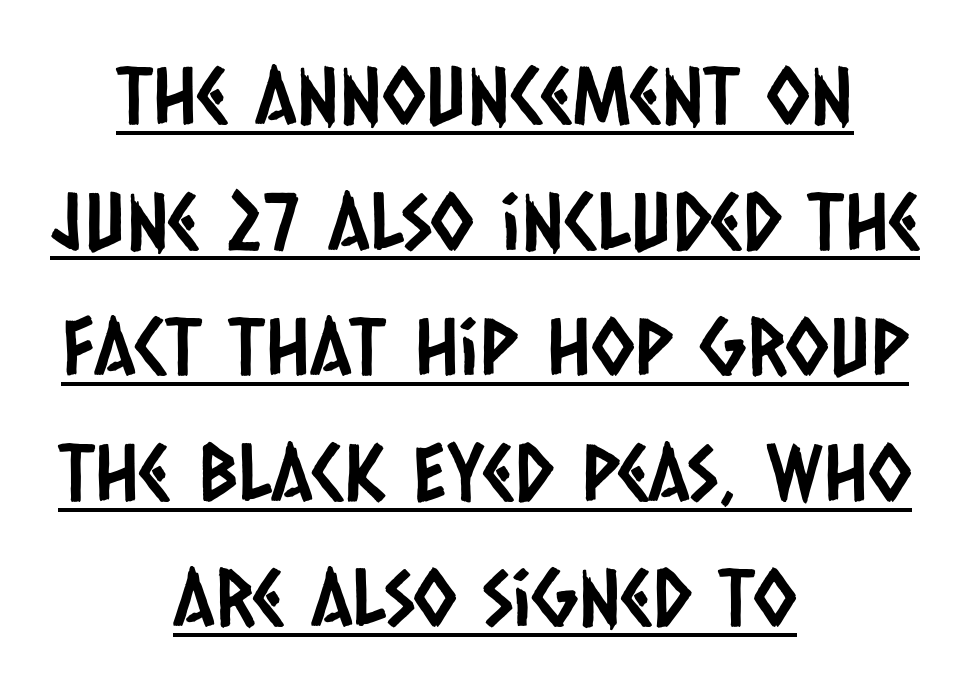
{"serif": "no", "width": "condensed", "stroke_contrast": "low", "x_height": "large", "monospaced": "no", "underline": "yes", "align": "center", "line_spacing": "normal", "line_spacing_ratio": 1.59, "letter_spacing": "normal", "letter_spacing_em": 0.0, "glyph_px": 79}
